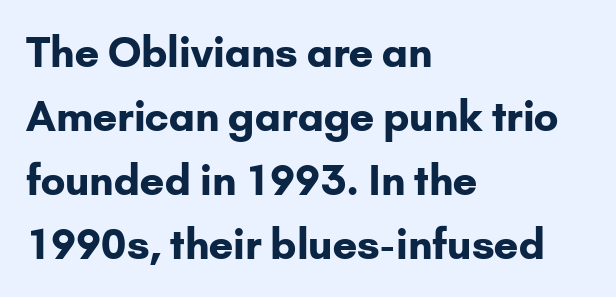
The image shows 41 px bold sans-serif type, upright; set left-aligned, normal line spacing (1.56x), normal letter spacing, not underlined; low stroke contrast and a small x-height.
